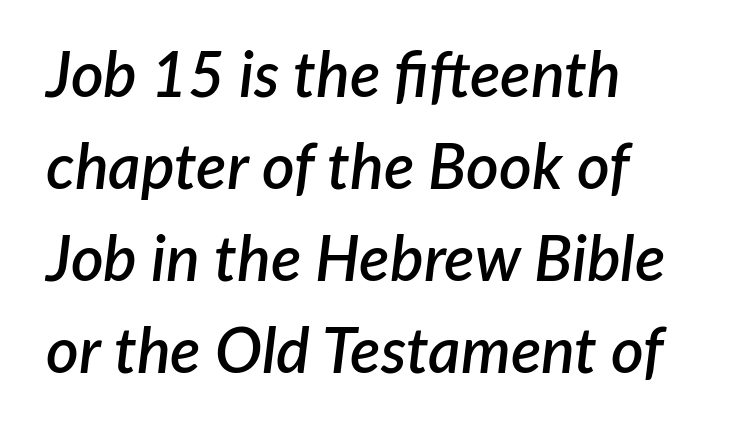
{"italic": "yes", "lean": "right", "slant_degrees": 7, "bold": "semi", "weight": "semibold", "width": "normal", "stroke_contrast": "low", "x_height": "medium", "monospaced": "no", "underline": "no", "align": "left", "line_spacing": "normal", "line_spacing_ratio": 1.46, "letter_spacing": "normal", "letter_spacing_em": 0.0, "glyph_px": 63}
